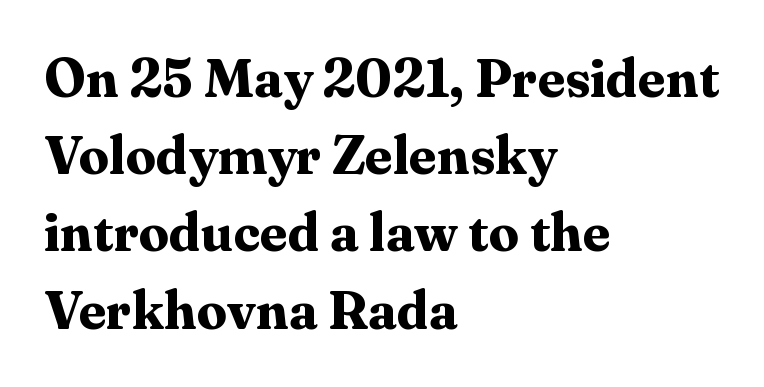
{"serif": "yes", "italic": "no", "bold": "yes", "weight": "bold", "width": "normal", "stroke_contrast": "medium", "x_height": "medium", "monospaced": "no", "underline": "no", "align": "left", "line_spacing": "normal", "line_spacing_ratio": 1.43, "letter_spacing": "normal", "letter_spacing_em": 0.0, "glyph_px": 54}
